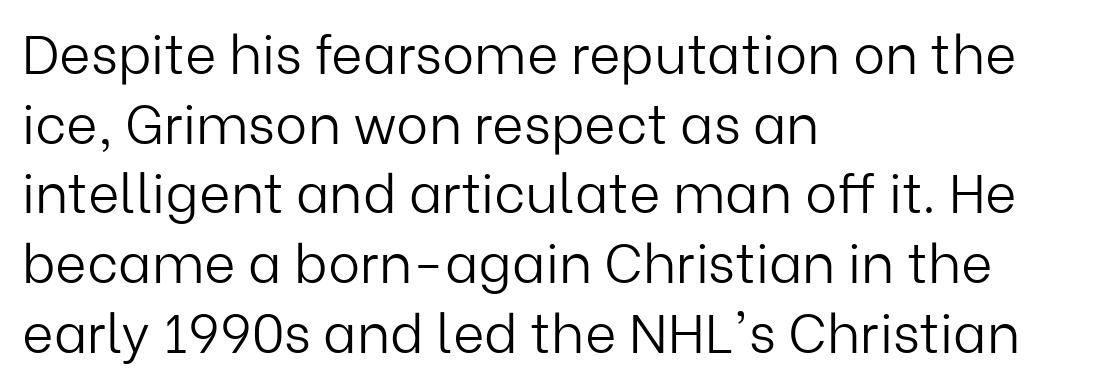
{"serif": "no", "italic": "no", "bold": "no", "weight": "light", "width": "normal", "stroke_contrast": "low", "x_height": "medium", "monospaced": "no", "underline": "no", "align": "left", "line_spacing": "normal", "line_spacing_ratio": 1.29, "letter_spacing": "normal", "letter_spacing_em": 0.0, "glyph_px": 54}
